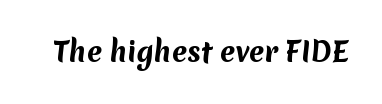
Q: Is the text bold? A: Yes.
Q: Is the text underlined? A: No.
Q: Is the spacing between letters normal or unusually wide? A: Normal.
